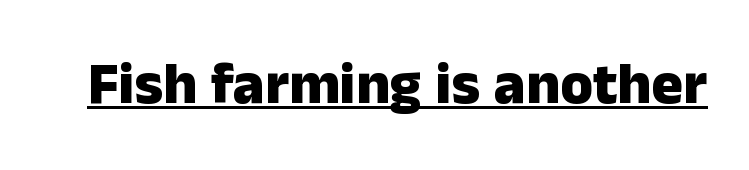
The sample's only ornament is a line tracing under the words. The type sits square on the baseline with zero lean. The designer went with a sans here, leaving each stem footless. Here the glyphs are tracked normally, forming tight word shapes. Summary of weight: heavy, a full bold.
